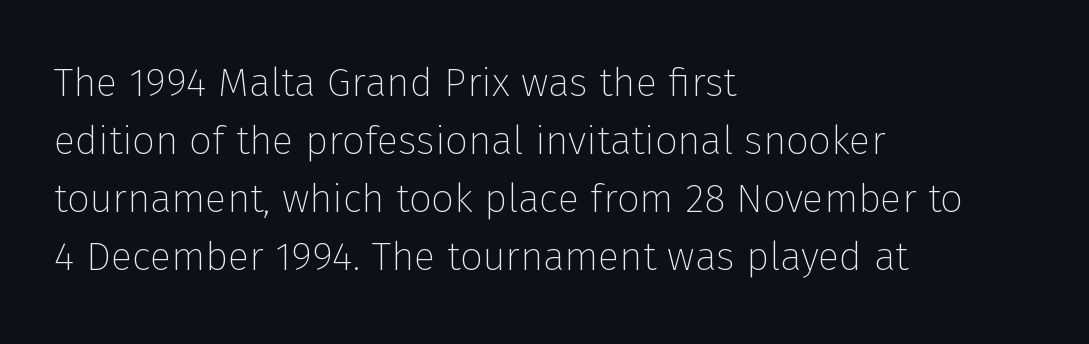
{"serif": "no", "italic": "no", "bold": "no", "weight": "thin", "width": "normal", "stroke_contrast": "low", "x_height": "medium", "monospaced": "no", "underline": "no", "align": "left", "line_spacing": "normal", "line_spacing_ratio": 1.45, "letter_spacing": "normal", "letter_spacing_em": 0.0, "glyph_px": 40}
